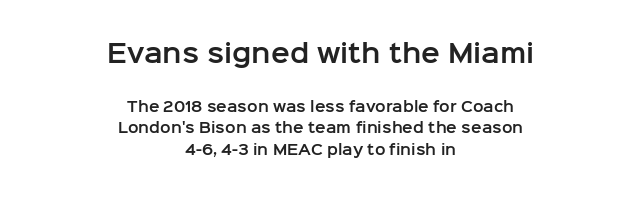
{"italic": "no", "underline": "no", "align": "center", "line_spacing": "normal", "line_spacing_ratio": 1.52, "letter_spacing": "normal", "letter_spacing_em": 0.0, "larger_block": "first", "size_ratio": 1.79, "glyph_px": 25}
